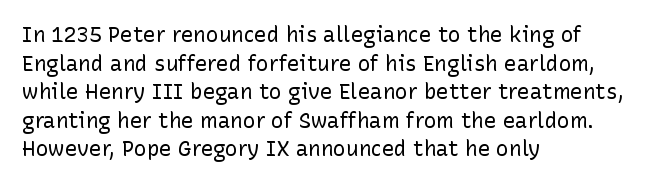
{"italic": "no", "bold": "no", "underline": "no", "align": "left", "line_spacing": "normal", "line_spacing_ratio": 1.36, "letter_spacing": "normal", "letter_spacing_em": 0.0, "glyph_px": 21}
